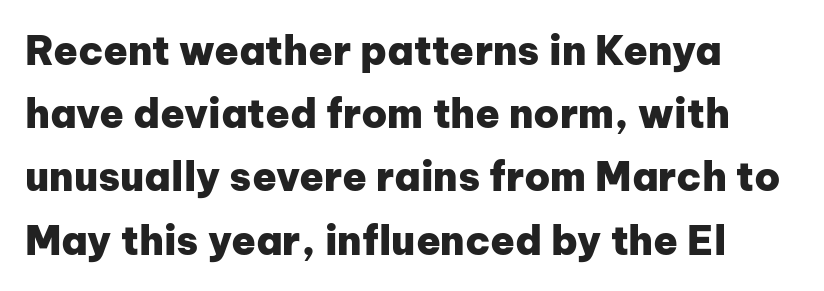
Q: Is the text bold? A: Yes.
Q: Is the text italic (slanted)? A: No, it is upright.
Q: Is the typeface a serif or a sans-serif typeface? A: Sans-serif.
Q: Is the text underlined? A: No.
Q: Is the spacing between letters normal or unusually wide? A: Normal.
Q: Is the spacing between lines tight, normal or loose? A: Normal.
Q: Width (condensed, normal, or wide)? A: Normal.
Q: Stroke contrast? A: Low.
Q: x-height? A: Medium.
Q: Monospaced? A: No.
